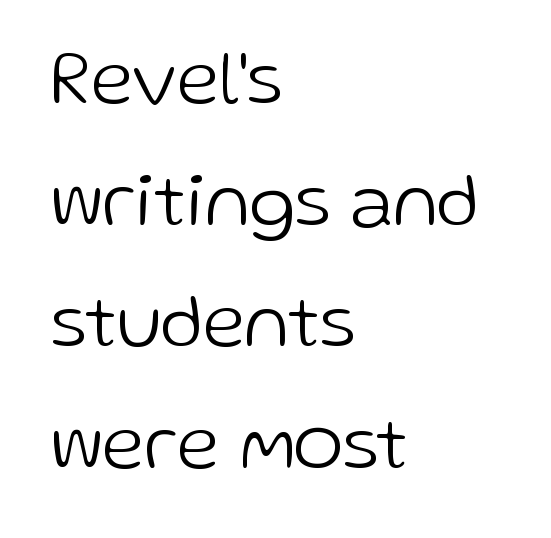
The image shows 76 px light sans-serif type, upright; set left-aligned, normal line spacing (1.6x), normal letter spacing, not underlined; low stroke contrast and a medium x-height.
